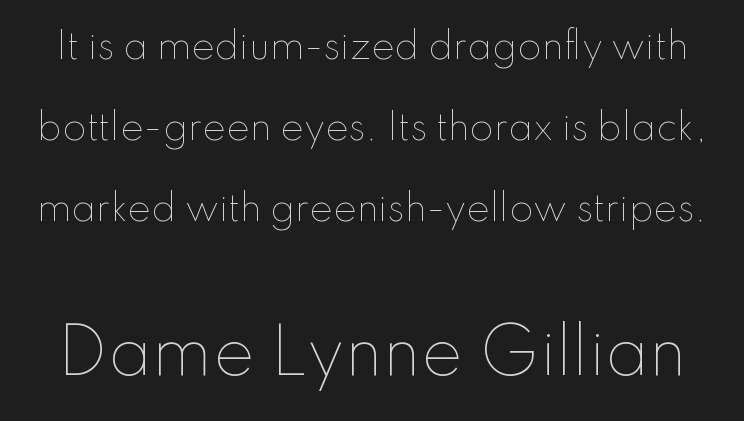
Is the stroke heavy? The answer is a plain regular-or-lighter. The space beneath each line is pristine and unruled. The designer dialed line spacing up above the default. Compared with typical body copy, the letter spacing here is the same. This layout puts the modest block above and the oversized block below. Does the lettering tilt? It doesn't — this is upright.
